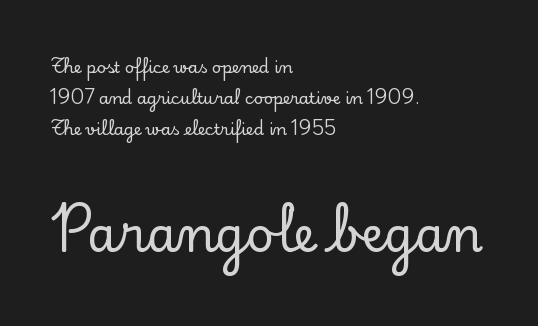
Q: Is the text italic (slanted)? A: No, it is upright.
Q: Is the typeface a serif or a sans-serif typeface? A: Serif.
Q: Is the text underlined? A: No.
Q: How is the paragraph aligned? A: Left-aligned.
Q: Is the spacing between letters normal or unusually wide? A: Normal.
Q: Is the spacing between lines tight, normal or loose? A: Loose.
Q: Which block of text is set in a larger size, the first (top) or the second (bottom)? A: The second (bottom) one.
Q: Width (condensed, normal, or wide)? A: Normal.
Q: Stroke contrast? A: Low.
Q: x-height? A: Small.
Q: Monospaced? A: No.
